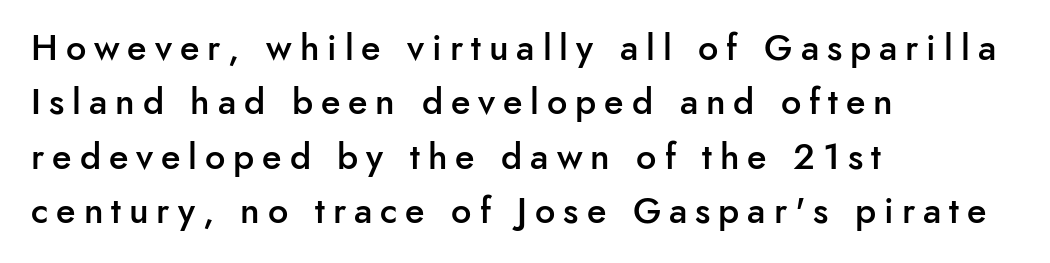
The glyphs in this specimen are sans serif. Proportional: the letters do not fall into vertical columns. The line texture is sparse and dotted thanks to wide tracking. One-word summary of the alignment: left. Designer's note — italics off, roman on. Students, observe: this is what conventionally led text looks like.
